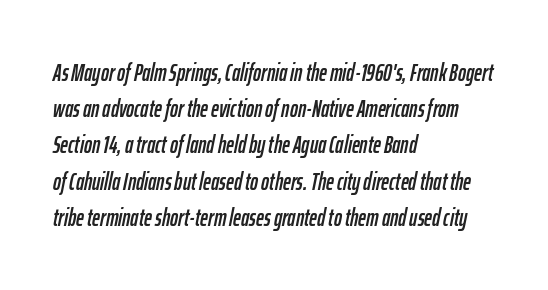
{"italic": "yes", "lean": "right", "slant_degrees": 12, "underline": "no", "align": "left", "line_spacing": "normal", "line_spacing_ratio": 1.51, "letter_spacing": "normal", "letter_spacing_em": 0.0, "glyph_px": 24}
